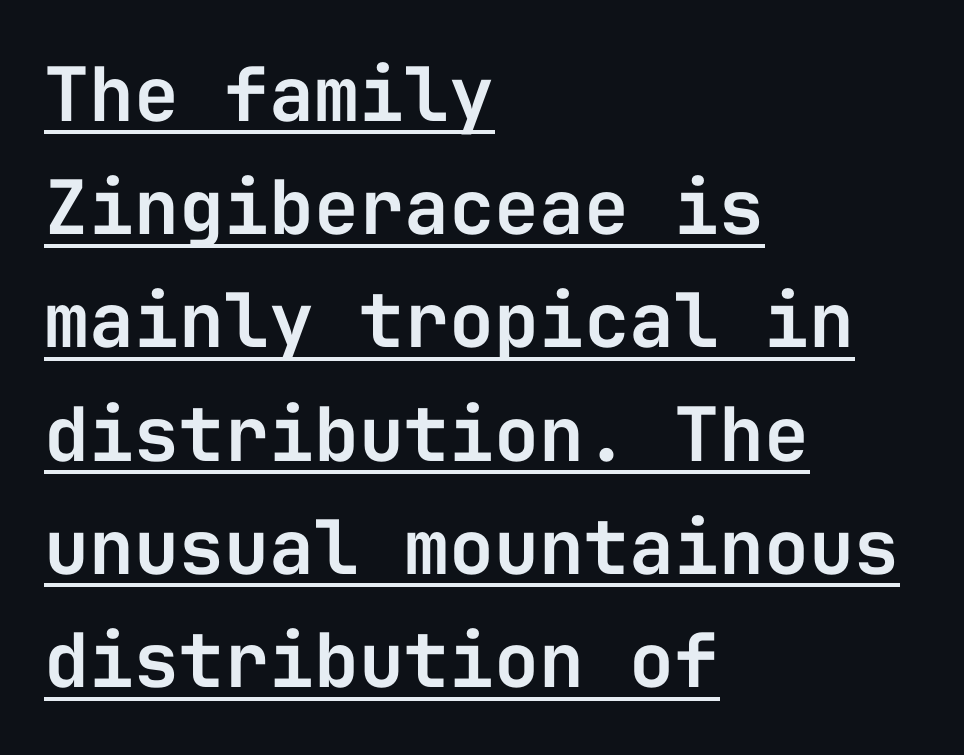
The image shows 75 px sans-serif type, upright, monospaced; set left-aligned, normal line spacing (1.51x), normal letter spacing, underlined; low stroke contrast and a medium x-height.
